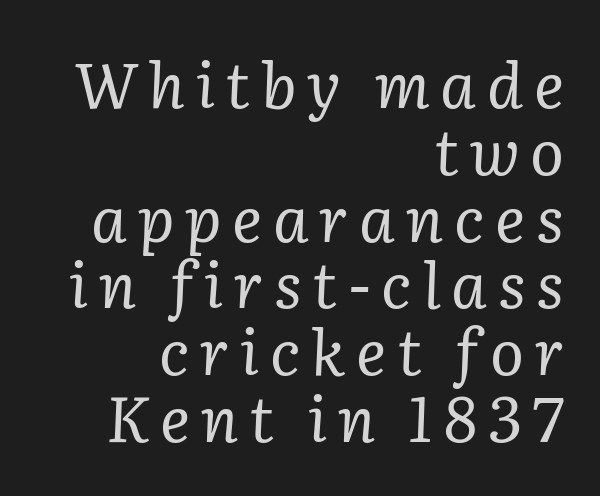
Q: Is the text bold? A: No.
Q: Is the text italic (slanted)? A: Yes, it leans right by about 2 degrees.
Q: Is the typeface a serif or a sans-serif typeface? A: Serif.
Q: Is the text underlined? A: No.
Q: How is the paragraph aligned? A: Right-aligned.
Q: Is the spacing between lines tight, normal or loose? A: Tight.
Q: Width (condensed, normal, or wide)? A: Normal.
Q: Stroke contrast? A: Low.
Q: x-height? A: Medium.
Q: Monospaced? A: No.
